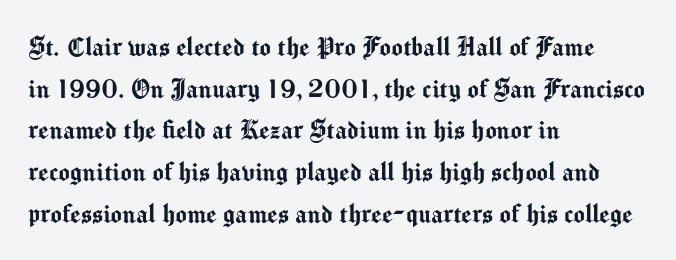
The image shows 30 px sans-serif type, upright; set left-aligned, normal line spacing (1.39x), normal letter spacing, not underlined; medium stroke contrast and a medium x-height.
